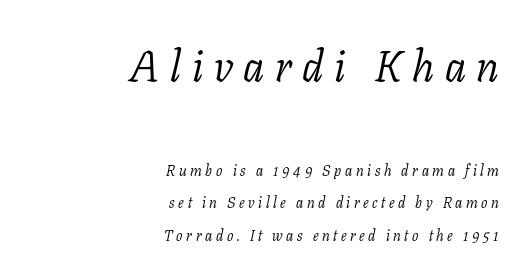
{"serif": "yes", "italic": "yes", "lean": "right", "slant_degrees": 11, "bold": "no", "weight": "light", "width": "normal", "stroke_contrast": "low", "x_height": "medium", "monospaced": "no", "underline": "no", "align": "right", "line_spacing": "loose", "line_spacing_ratio": 2.17, "letter_spacing": "wide", "letter_spacing_em": 0.24, "larger_block": "first", "size_ratio": 2.93, "glyph_px": 44}
